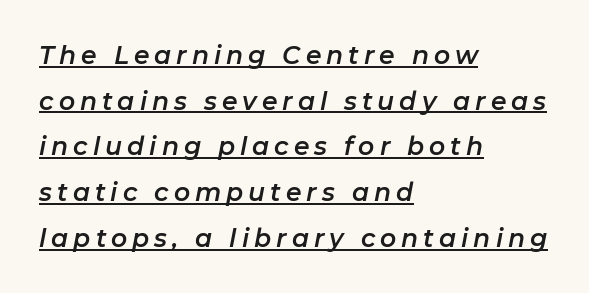
The image shows 25 px text type, italic (leaning right); set left-aligned, line spacing 1.83x, unusually wide letter spacing (+0.2 em), underlined.
